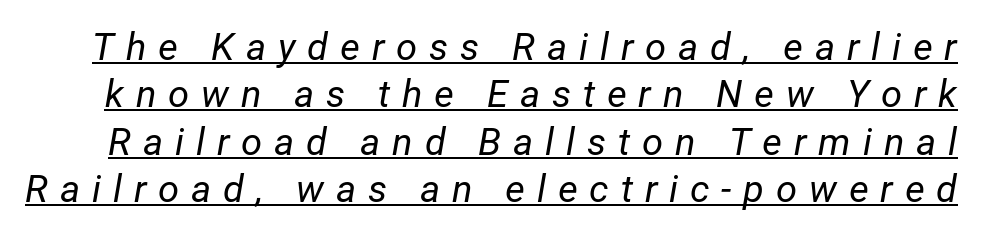
{"italic": "yes", "lean": "right", "slant_degrees": 12, "bold": "no", "weight": "regular", "width": "normal", "stroke_contrast": "low", "x_height": "medium", "monospaced": "no", "underline": "yes", "line_spacing": "normal", "line_spacing_ratio": 1.25, "letter_spacing": "wide", "letter_spacing_em": 0.31, "glyph_px": 38}
